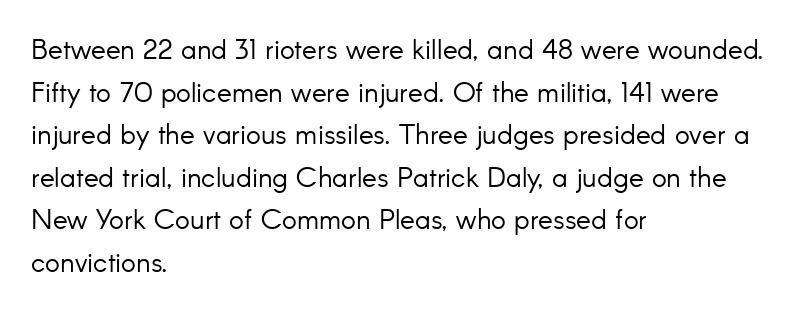
Q: Is the text bold? A: No.
Q: Is the text italic (slanted)? A: No, it is upright.
Q: Is the typeface a serif or a sans-serif typeface? A: Sans-serif.
Q: Is the text underlined? A: No.
Q: How is the paragraph aligned? A: Left-aligned.
Q: Is the spacing between letters normal or unusually wide? A: Normal.
Q: Is the spacing between lines tight, normal or loose? A: Normal.
Q: Width (condensed, normal, or wide)? A: Normal.
Q: Stroke contrast? A: Low.
Q: x-height? A: Small.
Q: Monospaced? A: No.
